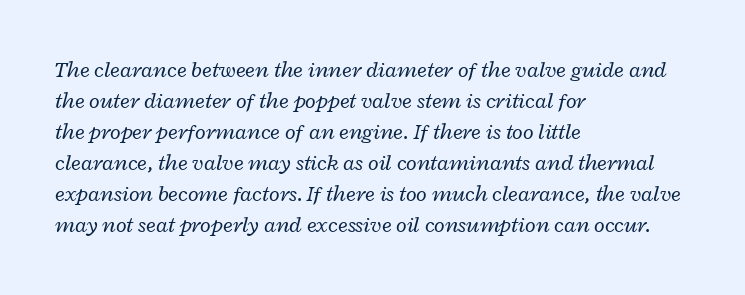
The image shows 22 px text type, italic (leaning right); set left-aligned, normal line spacing (1.41x), normal letter spacing, not underlined.
